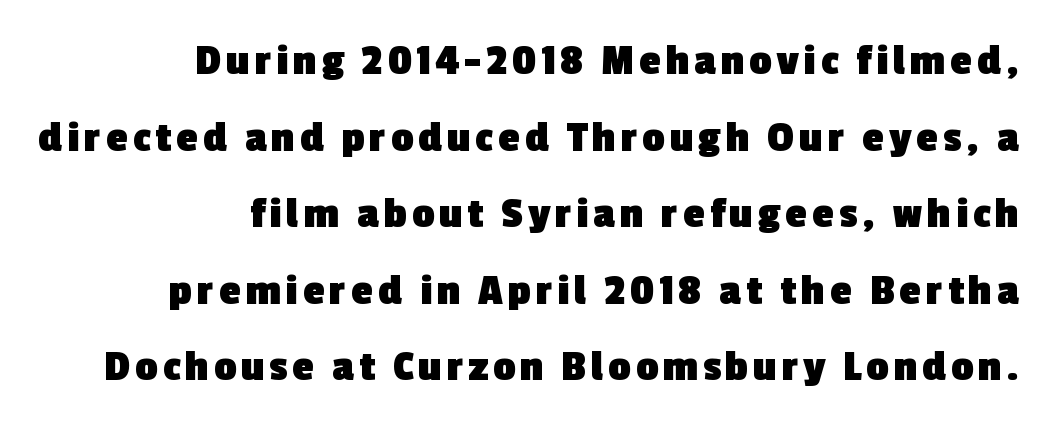
{"serif": "no", "bold": "yes", "weight": "heavy", "width": "normal", "x_height": "medium", "monospaced": "no", "underline": "no", "align": "right", "line_spacing_ratio": 1.74, "glyph_px": 44}
